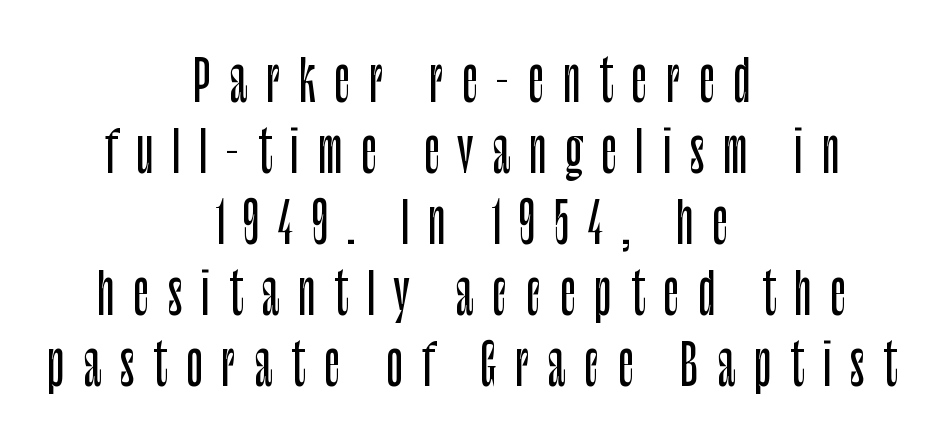
{"serif": "no", "italic": "no", "width": "condensed", "stroke_contrast": "low", "x_height": "large", "monospaced": "no", "underline": "no", "align": "center", "line_spacing": "normal", "line_spacing_ratio": 1.27, "letter_spacing": "wide", "letter_spacing_em": 0.33, "glyph_px": 56}
